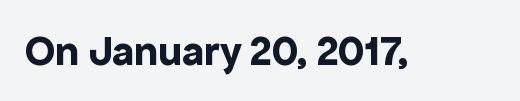
Q: Is the text bold? A: Yes.
Q: Is the text italic (slanted)? A: No, it is upright.
Q: Is the typeface a serif or a sans-serif typeface? A: Sans-serif.
Q: Is the text underlined? A: No.
Q: Is the spacing between letters normal or unusually wide? A: Normal.
Q: Width (condensed, normal, or wide)? A: Normal.
Q: x-height? A: Medium.
Q: Monospaced? A: No.
